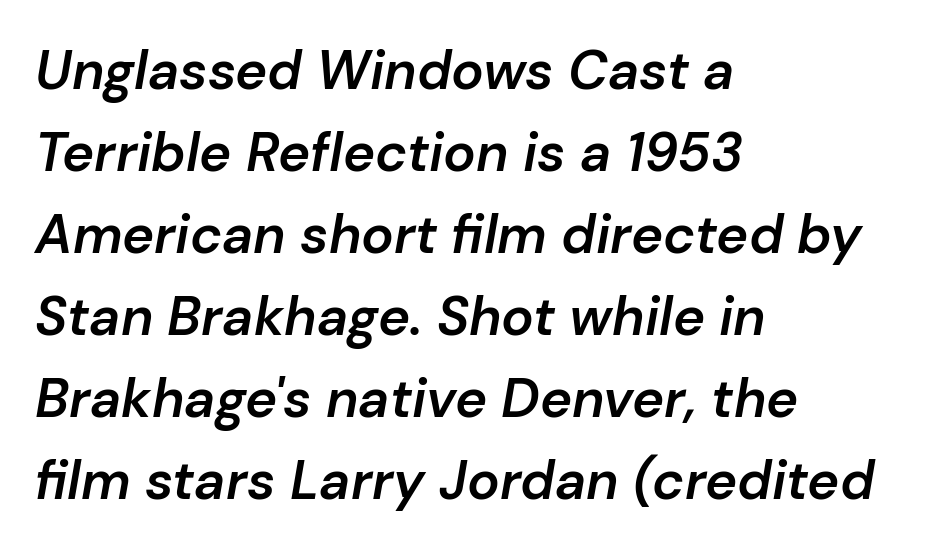
Q: Is the text bold? A: Semi-bold.
Q: Is the text italic (slanted)? A: Yes, it leans right by about 10 degrees.
Q: Is the text underlined? A: No.
Q: How is the paragraph aligned? A: Left-aligned.
Q: Is the spacing between letters normal or unusually wide? A: Normal.
Q: Is the spacing between lines tight, normal or loose? A: Normal.
Q: Width (condensed, normal, or wide)? A: Normal.
Q: Stroke contrast? A: Low.
Q: x-height? A: Medium.
Q: Monospaced? A: No.
